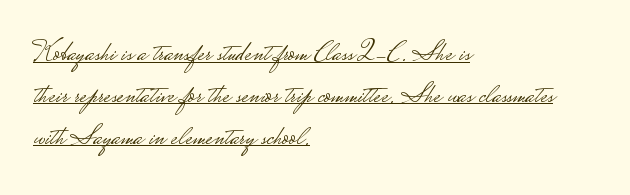
The image shows 29 px light, wide sans-serif type; set left-aligned, normal line spacing (1.44x), normal letter spacing, underlined; low stroke contrast.
